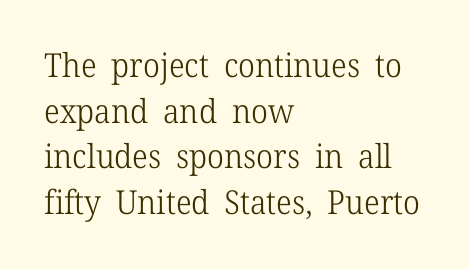
Notice how the stems are strictly vertical — no italics here. The typeface chosen for these lines features serifs. Varying glyph widths throughout — classic text-font behaviour. Every row of glyphs begins at an identical x-position on the left.
